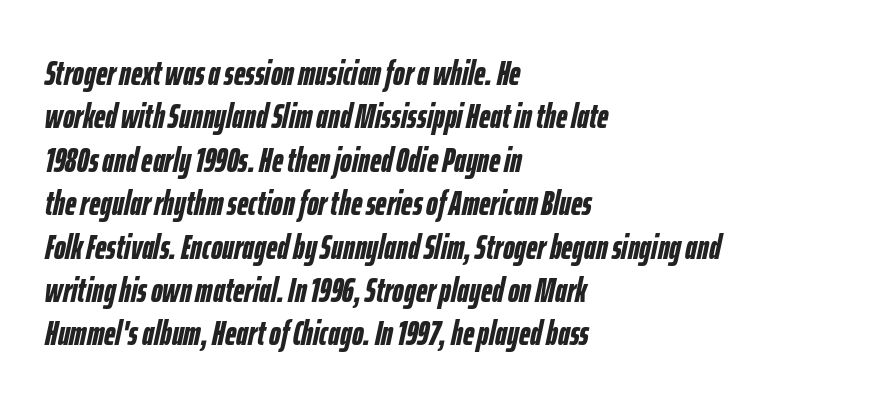
{"italic": "yes", "lean": "right", "slant_degrees": 12, "bold": "yes", "weight": "semibold", "width": "condensed", "stroke_contrast": "low", "x_height": "medium", "monospaced": "no", "underline": "no", "align": "left", "line_spacing_ratio": 1.24, "letter_spacing": "normal", "letter_spacing_em": 0.0, "glyph_px": 35}
